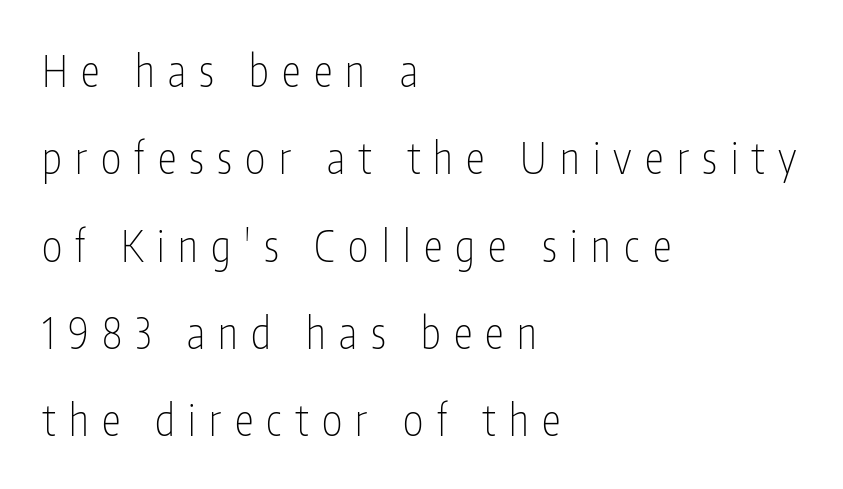
Q: Is the text bold? A: No.
Q: Is the text italic (slanted)? A: No, it is upright.
Q: Is the typeface a serif or a sans-serif typeface? A: Sans-serif.
Q: Is the text underlined? A: No.
Q: How is the paragraph aligned? A: Left-aligned.
Q: Is the spacing between letters normal or unusually wide? A: Unusually wide.
Q: Is the spacing between lines tight, normal or loose? A: Loose.
Q: Width (condensed, normal, or wide)? A: Condensed.
Q: Stroke contrast? A: Low.
Q: x-height? A: Medium.
Q: Monospaced? A: No.
